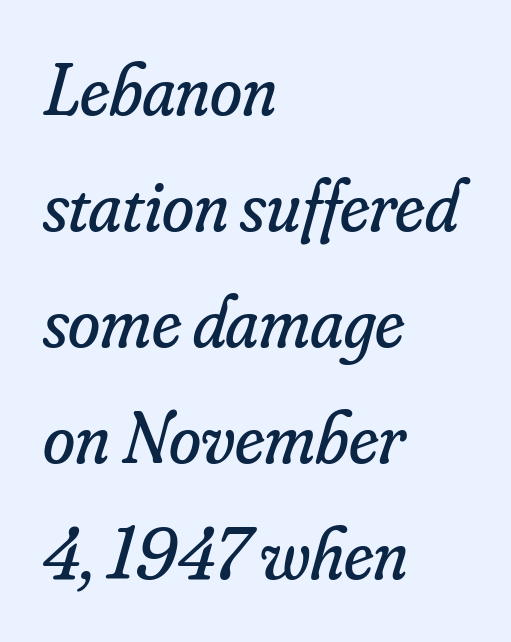
The image shows 73 px regular-weight serif type, italic (leaning right); set left-aligned, normal line spacing (1.59x), normal letter spacing, not underlined; low stroke contrast and a small x-height.
